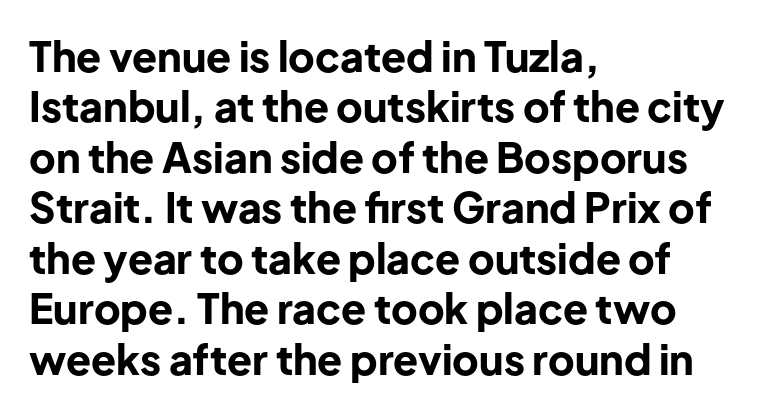
The characters look thick and weighty, a clear bold. The horizontal fit of the characters is conventional and even. Typeset ragged right — the left edge is the straight one. The words here are not underlined.
